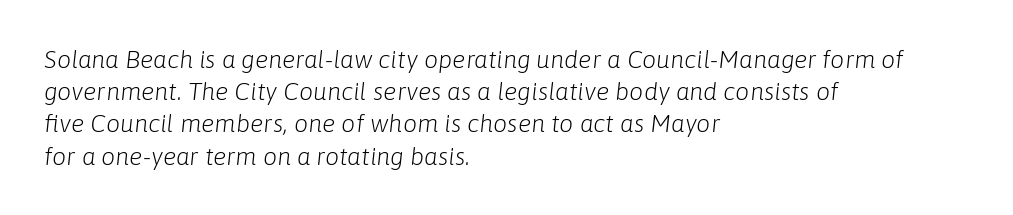
{"italic": "yes", "lean": "right", "slant_degrees": 6, "bold": "no", "underline": "no", "align": "left", "line_spacing": "normal", "line_spacing_ratio": 1.29, "letter_spacing": "normal", "letter_spacing_em": 0.0, "glyph_px": 25}
